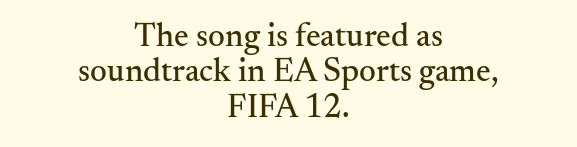
This is the regular roman posture of the typeface. Words appear dense and cohesive because spacing is normal. Think of a printed novel: that variable character pitch is what you see here. The rendering shows small feet on the letterforms — a serif design.
